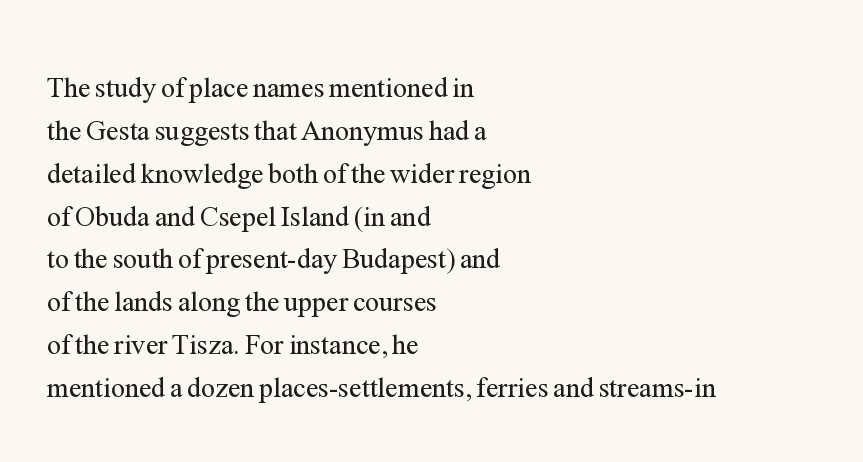
Q: Is the text bold? A: No.
Q: Is the text italic (slanted)? A: No, it is upright.
Q: Is the typeface a serif or a sans-serif typeface? A: Serif.
Q: Is the text underlined? A: No.
Q: How is the paragraph aligned? A: Left-aligned.
Q: Is the spacing between letters normal or unusually wide? A: Normal.
Q: Is the spacing between lines tight, normal or loose? A: Normal.
Q: Width (condensed, normal, or wide)? A: Normal.
Q: Stroke contrast? A: Medium.
Q: x-height? A: Medium.
Q: Monospaced? A: No.
